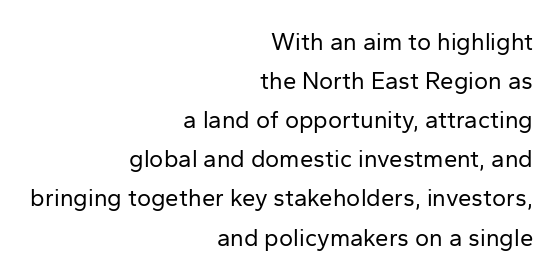
These lines stack with their right ends in a neat column. On a weight scale, this lands at 450 or below. Only glyphs here, with clear space below each row. Does the lettering tilt? It doesn't — this is upright. There is no visible air inserted between adjacent glyphs. How would I describe the line gaps? Plain and ordinary.
